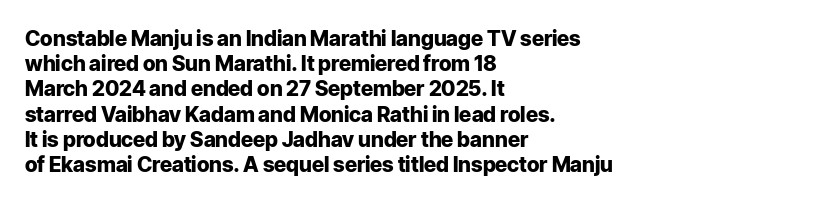
Each line starts at the same left margin while the right side varies. Upright lettering throughout. What stands out about the letter spacing? Nothing — it is the standard amount. Check the space under the baseline: it is left empty. The typesetting leans heavy: a genuine bold.
